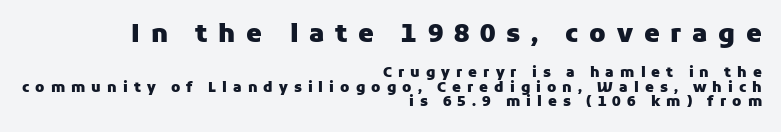
Q: Is the text bold? A: Yes.
Q: Is the text italic (slanted)? A: No, it is upright.
Q: Is the text underlined? A: No.
Q: How is the paragraph aligned? A: Right-aligned.
Q: Is the spacing between letters normal or unusually wide? A: Unusually wide.
Q: Is the spacing between lines tight, normal or loose? A: Tight.
Q: Which block of text is set in a larger size, the first (top) or the second (bottom)? A: The first (top) one.
